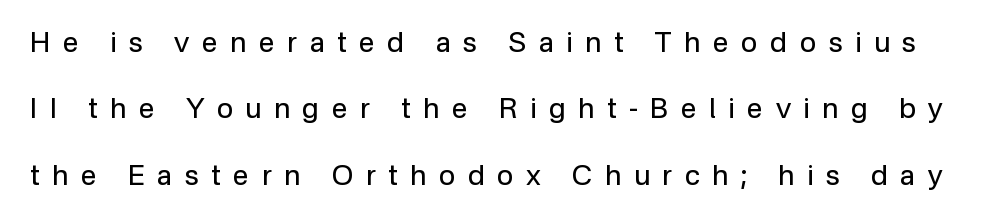
Does extra space separate the letters? Yes, quite a lot of it. You can tell from the bare stems that sans-serif type was used. Descenders hang freely into open space. Is the stroke heavy? The answer is a plain regular-or-lighter. The designer dialed line spacing up above the default. Looks like regular typesetting: each glyph gets only the width it needs.
